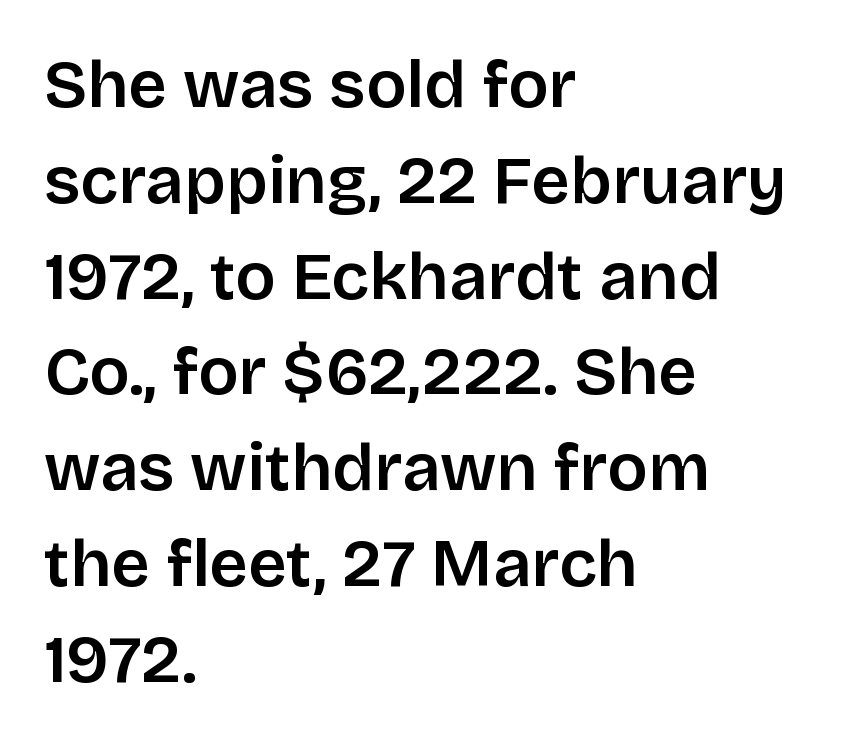
Compared with typical body copy, the letter spacing here is the same. One-word summary of the alignment: left. Here the designer chose a conventional face with non-uniform glyph widths. Typographically, this falls in the sans-serif category. This block has exactly the height ordinary leading produces. The words here are not underlined.
